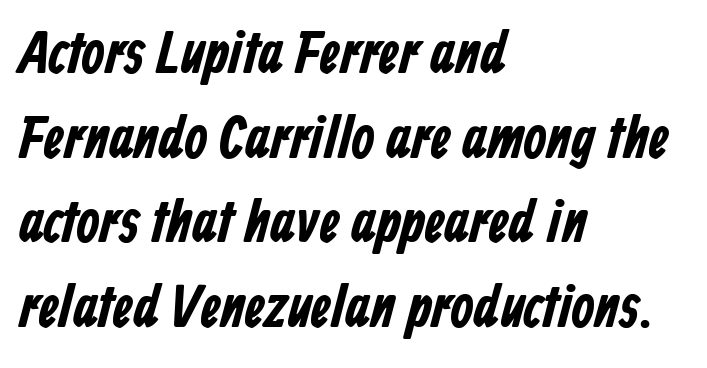
Unmarked baselines from the first word to the last. The typesetting leans heavy: a genuine bold. This block has exactly the height ordinary leading produces. How are the letters spaced? Ordinarily, with no added tracking. The characters display no serif detailing; their extremities are plain.
